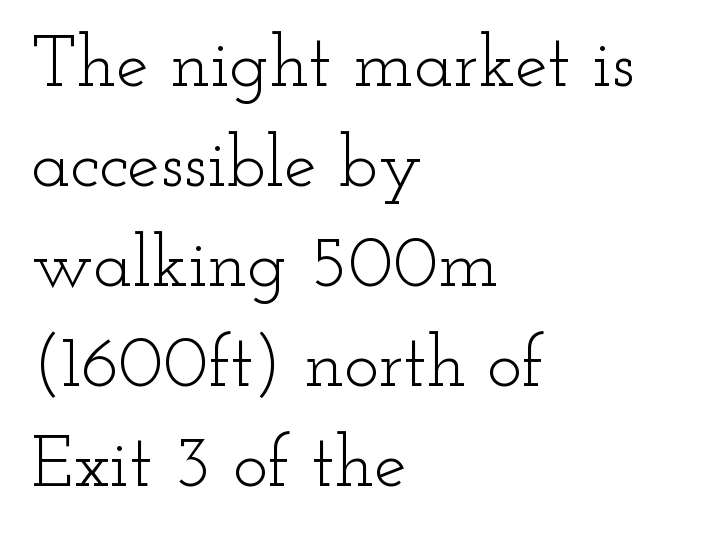
{"serif": "yes", "italic": "no", "bold": "no", "weight": "light", "width": "wide", "stroke_contrast": "low", "x_height": "small", "monospaced": "no", "underline": "no", "align": "left", "line_spacing": "normal", "line_spacing_ratio": 1.37, "letter_spacing": "normal", "letter_spacing_em": 0.0, "glyph_px": 73}
